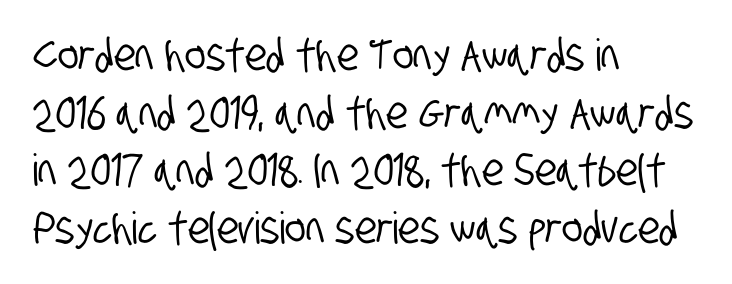
Q: Is the typeface a serif or a sans-serif typeface? A: Sans-serif.
Q: Is the text underlined? A: No.
Q: How is the paragraph aligned? A: Left-aligned.
Q: Is the spacing between letters normal or unusually wide? A: Normal.
Q: Is the spacing between lines tight, normal or loose? A: Normal.
Q: Width (condensed, normal, or wide)? A: Condensed.
Q: Stroke contrast? A: Low.
Q: x-height? A: Large.
Q: Monospaced? A: No.
